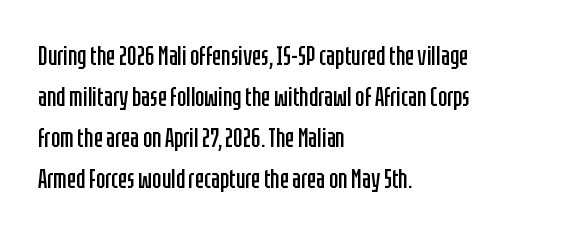
On a weight scale, this lands at 450 or below. The passage shown has conventional tracking throughout. A normal amount of white space separates one row of letters from the next. The rag falls on the right side of this text block.
